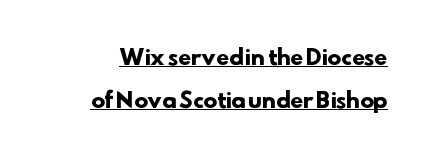
Observe the ordinary spacing: letters are neighbours, not strangers. Look at the stroke-to-counter ratio: heavy, a bold. Honestly, the rows look like they've been pulled way apart. Check the space under the baseline: a stroke is drawn there.
